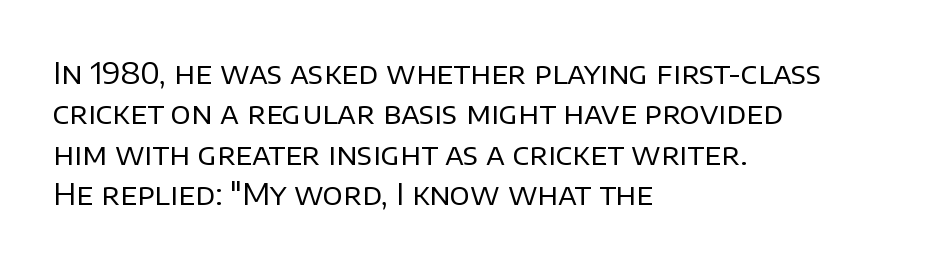
Q: Is the text bold? A: No.
Q: Is the text italic (slanted)? A: No, it is upright.
Q: Is the typeface a serif or a sans-serif typeface? A: Sans-serif.
Q: Is the text underlined? A: No.
Q: How is the paragraph aligned? A: Left-aligned.
Q: Is the spacing between letters normal or unusually wide? A: Normal.
Q: Is the spacing between lines tight, normal or loose? A: Normal.
Q: Width (condensed, normal, or wide)? A: Normal.
Q: Stroke contrast? A: Low.
Q: x-height? A: Large.
Q: Monospaced? A: No.
